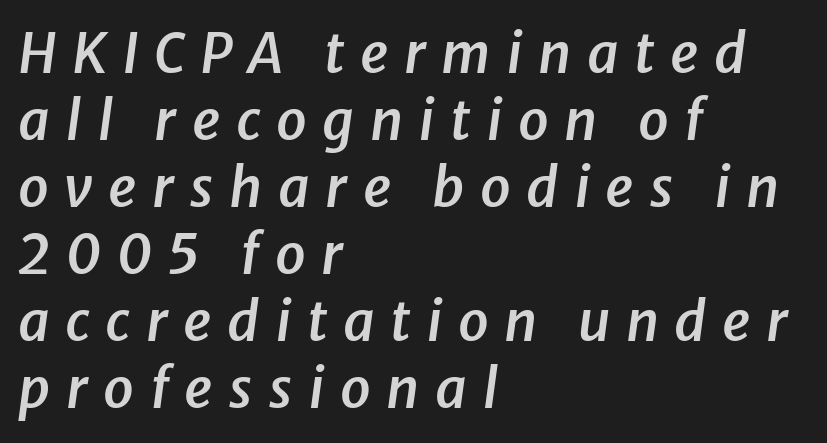
{"italic": "yes", "lean": "right", "slant_degrees": 8, "bold": "semi", "weight": "semibold", "width": "normal", "stroke_contrast": "low", "x_height": "medium", "monospaced": "no", "underline": "no", "align": "left", "line_spacing_ratio": 1.22, "letter_spacing": "wide", "letter_spacing_em": 0.28, "glyph_px": 55}
